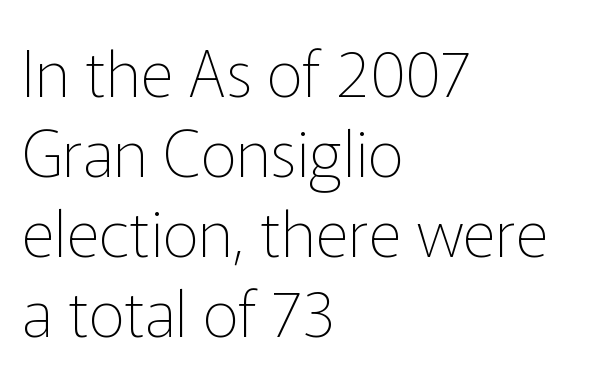
Q: Is the text bold? A: No.
Q: Is the text italic (slanted)? A: No, it is upright.
Q: Is the typeface a serif or a sans-serif typeface? A: Sans-serif.
Q: Is the text underlined? A: No.
Q: How is the paragraph aligned? A: Left-aligned.
Q: Is the spacing between letters normal or unusually wide? A: Normal.
Q: Is the spacing between lines tight, normal or loose? A: Normal.
Q: Width (condensed, normal, or wide)? A: Normal.
Q: Stroke contrast? A: Low.
Q: x-height? A: Medium.
Q: Monospaced? A: No.
